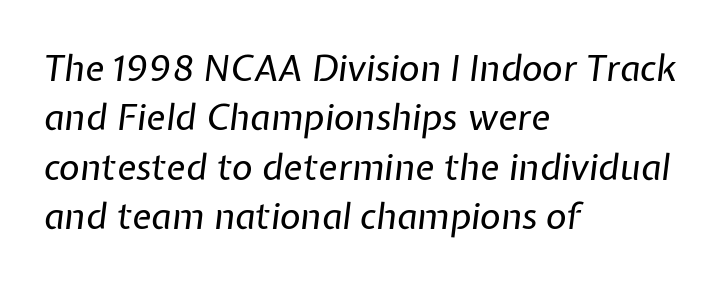
{"italic": "yes", "lean": "right", "slant_degrees": 7, "bold": "no", "weight": "regular", "width": "normal", "stroke_contrast": "low", "x_height": "medium", "monospaced": "no", "underline": "no", "align": "left", "line_spacing": "normal", "line_spacing_ratio": 1.37, "letter_spacing": "normal", "letter_spacing_em": 0.0, "glyph_px": 36}
